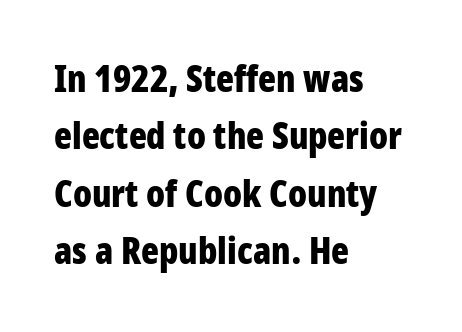
Q: Is the text bold? A: Yes.
Q: Is the text italic (slanted)? A: No, it is upright.
Q: Is the typeface a serif or a sans-serif typeface? A: Sans-serif.
Q: Is the text underlined? A: No.
Q: How is the paragraph aligned? A: Left-aligned.
Q: Is the spacing between letters normal or unusually wide? A: Normal.
Q: Is the spacing between lines tight, normal or loose? A: Normal.
Q: Width (condensed, normal, or wide)? A: Condensed.
Q: Stroke contrast? A: Low.
Q: x-height? A: Large.
Q: Monospaced? A: No.
